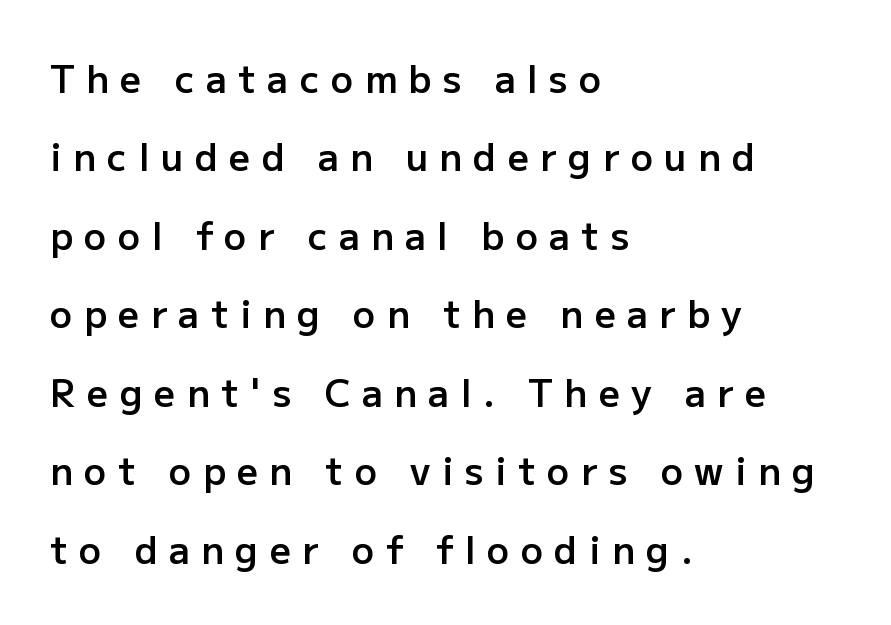
The image shows 37 px semibold sans-serif type, upright; set left-aligned, loose line spacing (2.12x), unusually wide letter spacing (+0.31 em), not underlined; low stroke contrast and a medium x-height.
